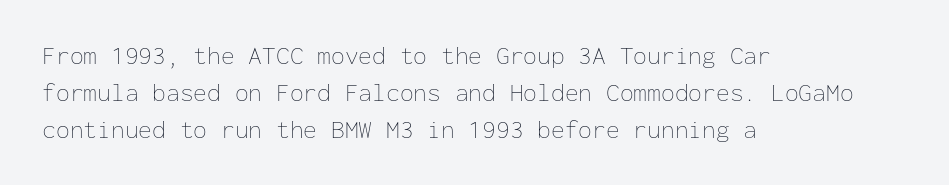
Q: Is the text bold? A: No.
Q: Is the text italic (slanted)? A: No, it is upright.
Q: Is the text underlined? A: No.
Q: How is the paragraph aligned? A: Left-aligned.
Q: Is the spacing between letters normal or unusually wide? A: Normal.
Q: Is the spacing between lines tight, normal or loose? A: Normal.
